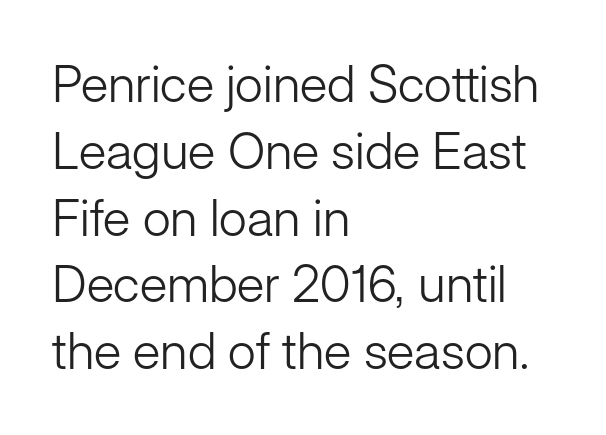
The image shows 51 px light sans-serif type, upright; set left-aligned, normal line spacing (1.31x), normal letter spacing, not underlined; low stroke contrast and a medium x-height.
